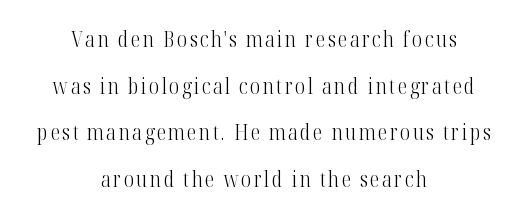
Short and long lines alike share a common midpoint. Counters stay open thanks to moderate or lighter strokes. The passage shown stacks its lines with a broad gap. Lines of text with bare space underneath.
